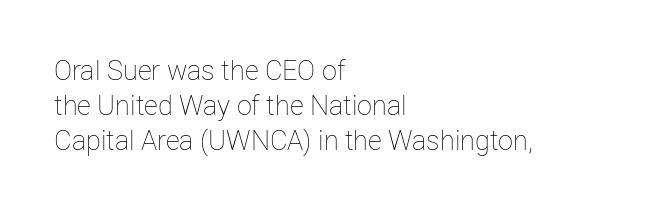
Q: Is the text bold? A: No.
Q: Is the text italic (slanted)? A: No, it is upright.
Q: Is the text underlined? A: No.
Q: How is the paragraph aligned? A: Left-aligned.
Q: Is the spacing between letters normal or unusually wide? A: Normal.
Q: Is the spacing between lines tight, normal or loose? A: Normal.
